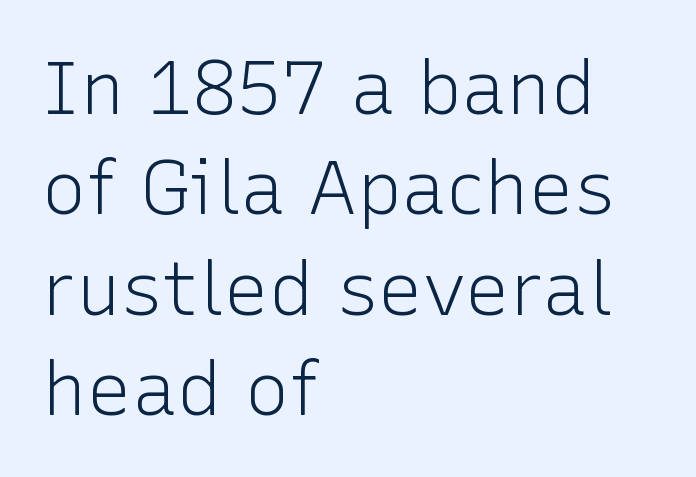
No heavy texture on the line: the type isn't bold. These lines are set flush left with a ragged right edge. The letters advance in unequal steps, a hallmark of proportional type. Plain, unruled lines of type. The face used here is rendered with its standard letterfit.
